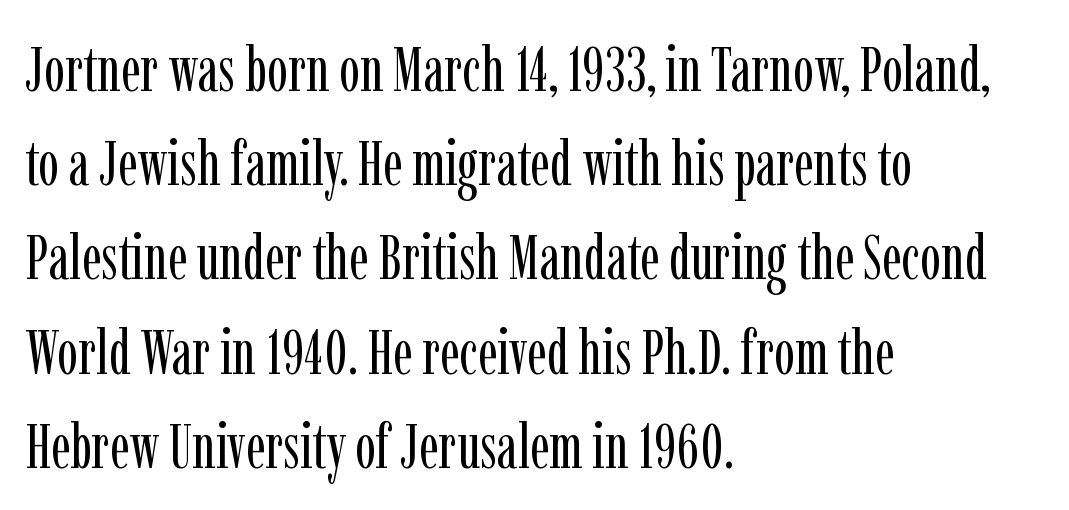
Q: Is the text bold? A: No.
Q: Is the text italic (slanted)? A: No, it is upright.
Q: Is the typeface a serif or a sans-serif typeface? A: Serif.
Q: Is the text underlined? A: No.
Q: How is the paragraph aligned? A: Left-aligned.
Q: Is the spacing between letters normal or unusually wide? A: Normal.
Q: Is the spacing between lines tight, normal or loose? A: Normal.
Q: Width (condensed, normal, or wide)? A: Condensed.
Q: Stroke contrast? A: Low.
Q: x-height? A: Medium.
Q: Monospaced? A: No.
